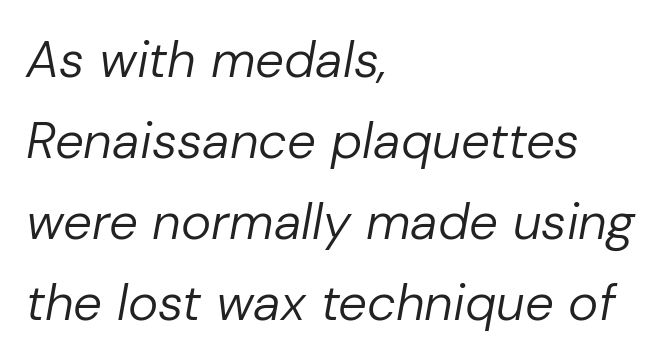
This sample has the flowing, uneven cadence of proportional lettering. Heaviness? Minimal to ordinary, like unemphasized prose. Normally led — the rows are evenly, conventionally spaced. Observe the lean: these are italic letterforms.
